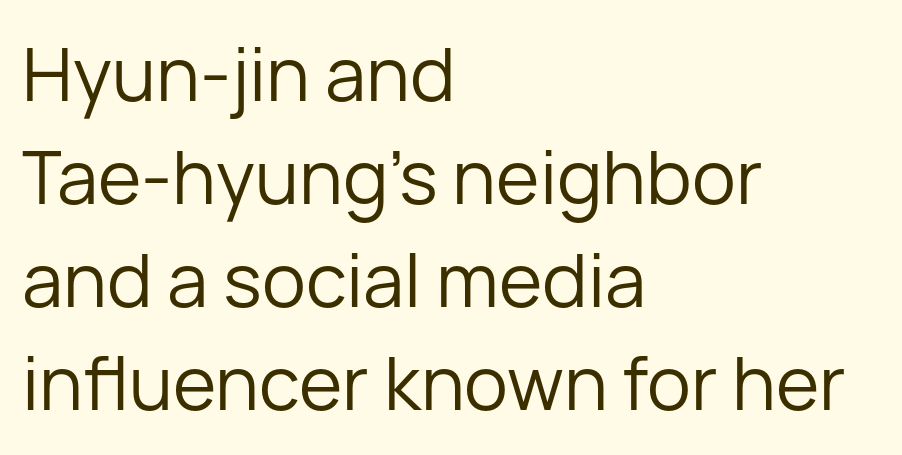
The image shows 74 px regular-weight sans-serif type, upright; set left-aligned, normal line spacing (1.39x), normal letter spacing, not underlined; low stroke contrast and a medium x-height.
